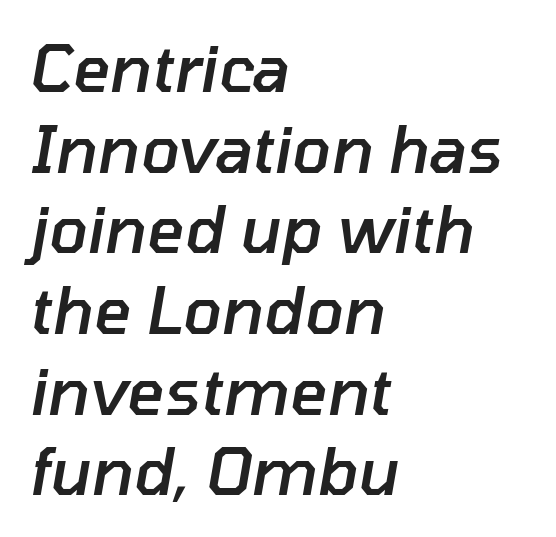
Q: Is the text bold? A: Semi-bold.
Q: Is the text italic (slanted)? A: Yes, it leans right by about 10 degrees.
Q: Is the text underlined? A: No.
Q: How is the paragraph aligned? A: Left-aligned.
Q: Is the spacing between letters normal or unusually wide? A: Normal.
Q: Is the spacing between lines tight, normal or loose? A: Normal.
Q: Width (condensed, normal, or wide)? A: Normal.
Q: Stroke contrast? A: Low.
Q: x-height? A: Medium.
Q: Monospaced? A: No.
